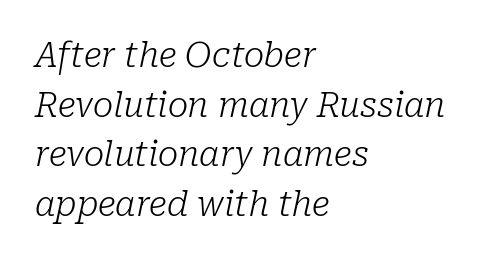
Q: Is the text bold? A: No.
Q: Is the text italic (slanted)? A: Yes, it leans right by about 10 degrees.
Q: Is the typeface a serif or a sans-serif typeface? A: Serif.
Q: Is the text underlined? A: No.
Q: How is the paragraph aligned? A: Left-aligned.
Q: Is the spacing between letters normal or unusually wide? A: Normal.
Q: Is the spacing between lines tight, normal or loose? A: Normal.
Q: Width (condensed, normal, or wide)? A: Normal.
Q: Stroke contrast? A: Low.
Q: x-height? A: Medium.
Q: Monospaced? A: No.
